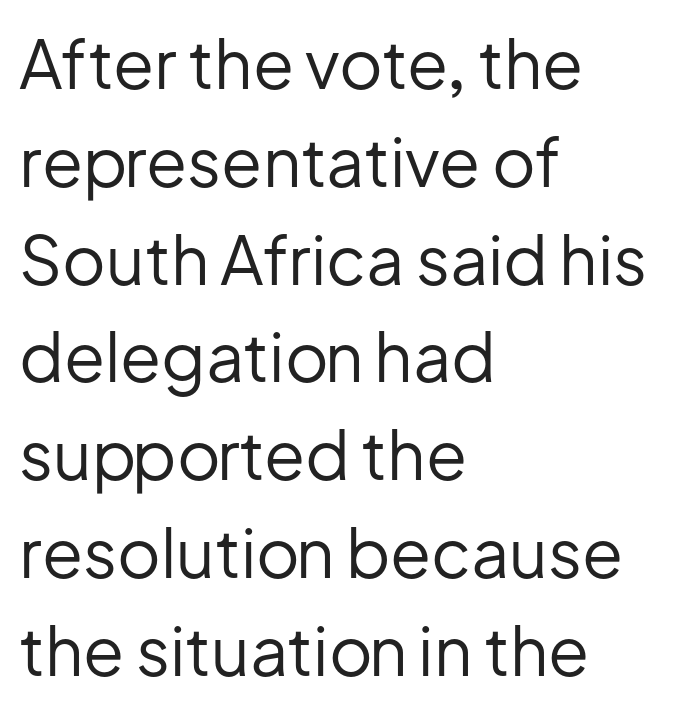
Q: Is the text bold? A: No.
Q: Is the text italic (slanted)? A: No, it is upright.
Q: Is the typeface a serif or a sans-serif typeface? A: Sans-serif.
Q: Is the text underlined? A: No.
Q: How is the paragraph aligned? A: Left-aligned.
Q: Is the spacing between letters normal or unusually wide? A: Normal.
Q: Is the spacing between lines tight, normal or loose? A: Normal.
Q: Width (condensed, normal, or wide)? A: Normal.
Q: Stroke contrast? A: Low.
Q: x-height? A: Medium.
Q: Monospaced? A: No.
